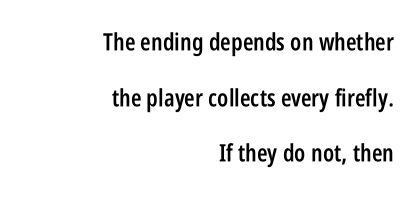
{"italic": "no", "bold": "semi", "underline": "no", "align": "right", "line_spacing": "loose", "line_spacing_ratio": 2.32, "letter_spacing": "normal", "letter_spacing_em": 0.0, "glyph_px": 24}
